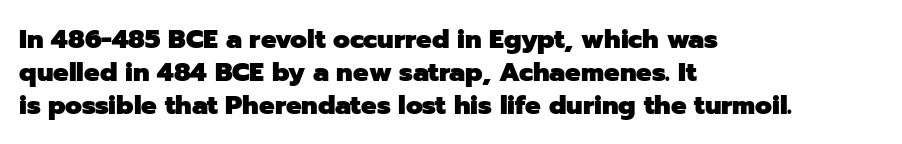
Reading down the column, the eye jumps a familiar distance to each next line. The passage shown is not underscored anywhere. Its strokes are broad and dark, the hallmark of bold type. Quick note: not italic, upright. Observe the ordinary spacing: letters are neighbours, not strangers. Line beginnings align vertically; line endings do not.
